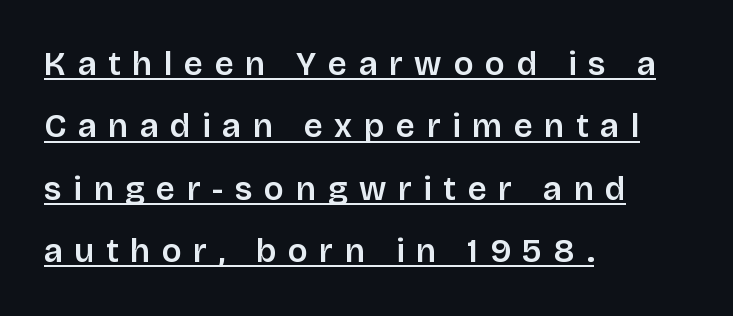
Unlike a traditional serif, this face leaves its strokes unadorned. The lettering is marked with a stroke running underneath it. Caption: multi-line text, flush left, ragged right. Do the characters align in a grid? No, the font is proportional. In terms of letterspacing, this is a distinctly airy, spread setting.
